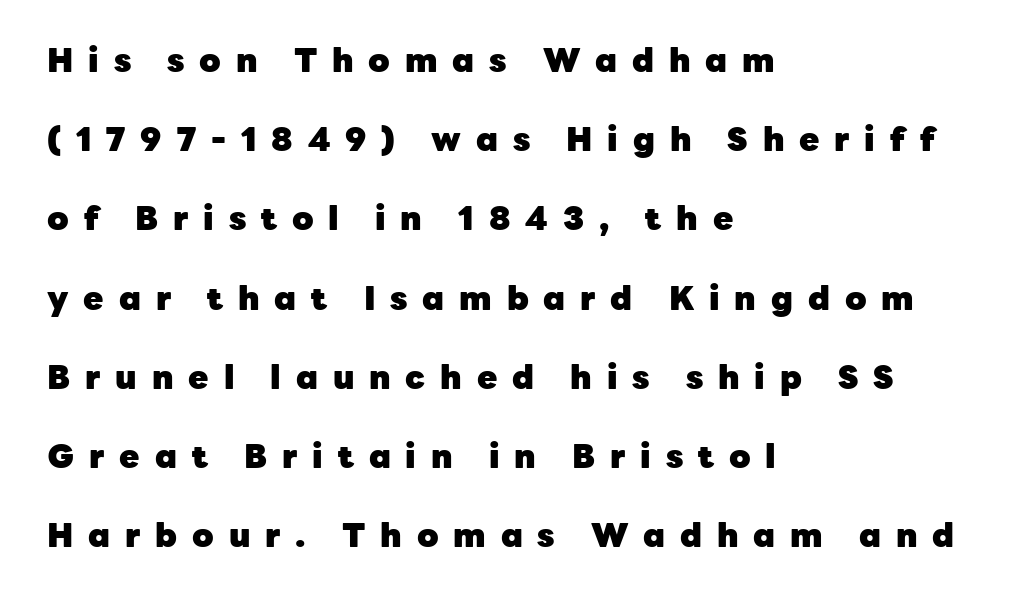
Heavy-handed strokes throughout: this text is bold. Is this a sans? Yes — the strokes have no serifs. Character widths vary here, with narrow letters taking less room than wide ones. Leftover space on each line is placed entirely after the last word. Tracking here is generous; glyphs stand well apart from one another. Check the space under the baseline: it is left empty.
